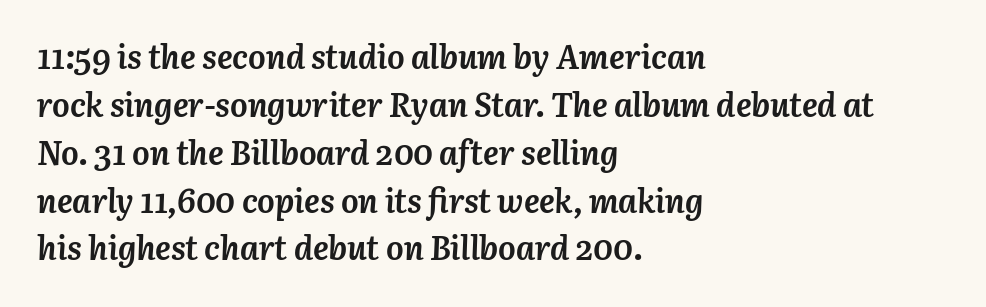
Q: Is the text bold? A: Yes.
Q: Is the text italic (slanted)? A: Yes, it leans right by about 3 degrees.
Q: Is the text underlined? A: No.
Q: How is the paragraph aligned? A: Left-aligned.
Q: Is the spacing between letters normal or unusually wide? A: Normal.
Q: Is the spacing between lines tight, normal or loose? A: Normal.
Q: Width (condensed, normal, or wide)? A: Normal.
Q: Stroke contrast? A: Medium.
Q: x-height? A: Medium.
Q: Monospaced? A: No.
